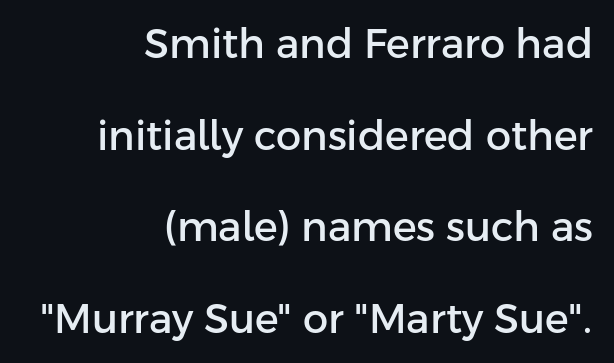
The image shows 40 px sans-serif type, upright; set right-aligned, loose line spacing (2.29x), normal letter spacing, not underlined; low stroke contrast and a medium x-height.
